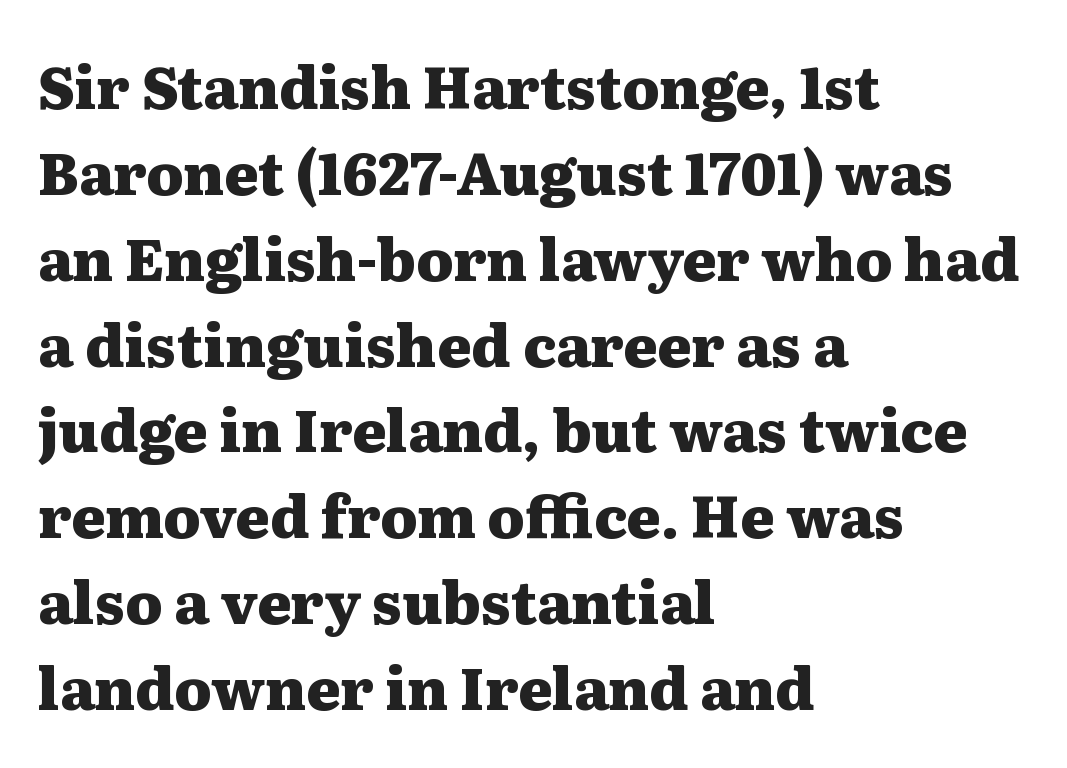
How are the letters spaced? Ordinarily, with no added tracking. The rendering uses a bold face; every stroke is thick and dark. Rendered with straight, roman letterforms. The characters display serif detailing at their extremities. Note the varied advance widths — an 'i' is clearly narrower than an 'm'. Letters rest on an invisible, unmarked baseline.
